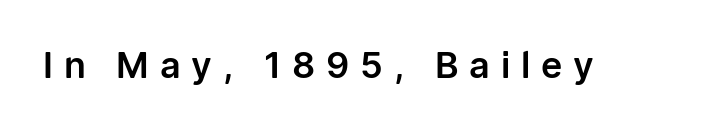
The rendering inserts visible extra space after every character. Serif or sans? Sans — the stroke terminals are bare. The specimen reads as upright at a glance. Glance below the letters and you will spot only blank space. A typesetter would call this proportional, since set widths differ per character.
